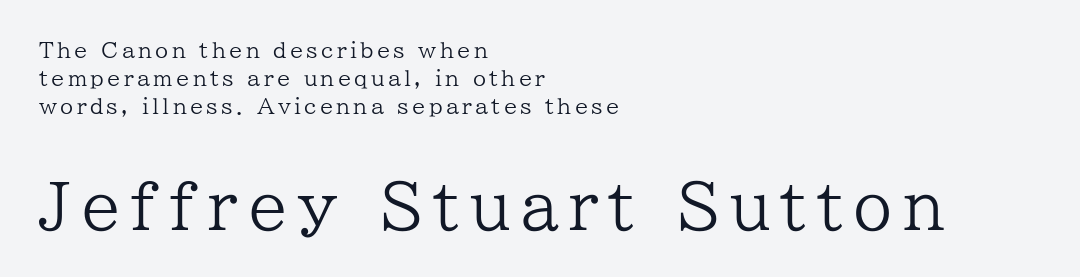
{"serif": "yes", "italic": "no", "bold": "no", "weight": "regular", "width": "normal", "stroke_contrast": "low", "x_height": "medium", "monospaced": "no", "underline": "no", "align": "left", "line_spacing": "normal", "line_spacing_ratio": 1.34, "larger_block": "second", "size_ratio": 3.0, "glyph_px": 63}
